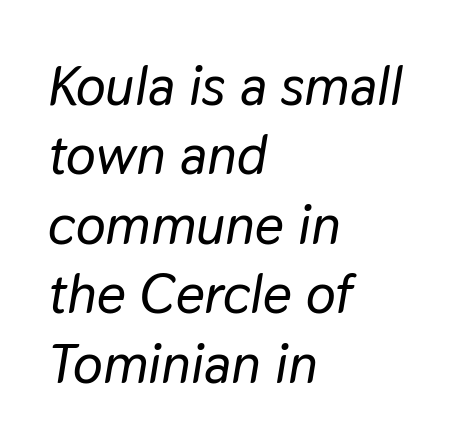
You could call the tracking neutral — neither tight nor loose. Every character sits at an angle, as italics do. Reading down the block, your eye returns to a fixed left position each line. Glance below the letters and you will spot only blank space. Is this a fixed-width face? No — the glyphs have proportional, varying widths.
